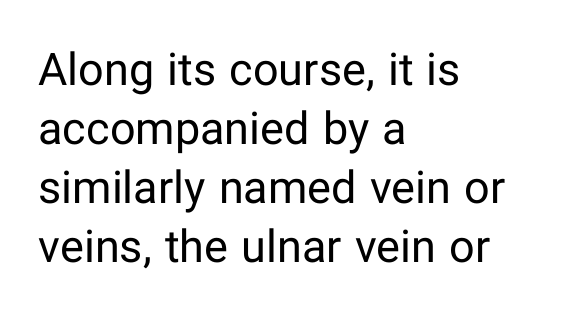
Q: Is the text bold? A: No.
Q: Is the text italic (slanted)? A: No, it is upright.
Q: Is the typeface a serif or a sans-serif typeface? A: Sans-serif.
Q: Is the text underlined? A: No.
Q: How is the paragraph aligned? A: Left-aligned.
Q: Is the spacing between letters normal or unusually wide? A: Normal.
Q: Is the spacing between lines tight, normal or loose? A: Normal.
Q: Width (condensed, normal, or wide)? A: Normal.
Q: Stroke contrast? A: Low.
Q: x-height? A: Medium.
Q: Monospaced? A: No.
